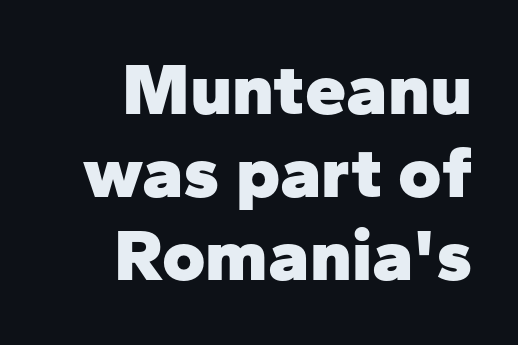
The image shows 74 px heavy sans-serif type, upright; set right-aligned, tight line spacing (1.12x), normal letter spacing, not underlined; low stroke contrast and a medium x-height.
